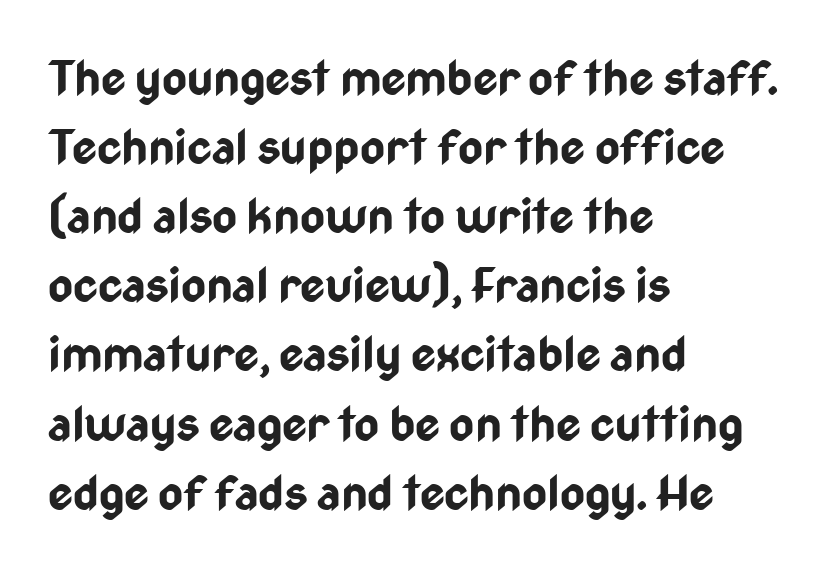
{"serif": "no", "italic": "no", "bold": "yes", "weight": "bold", "width": "condensed", "stroke_contrast": "low", "x_height": "medium", "monospaced": "no", "underline": "no", "align": "left", "line_spacing": "normal", "line_spacing_ratio": 1.44, "letter_spacing": "normal", "letter_spacing_em": 0.0, "glyph_px": 48}
